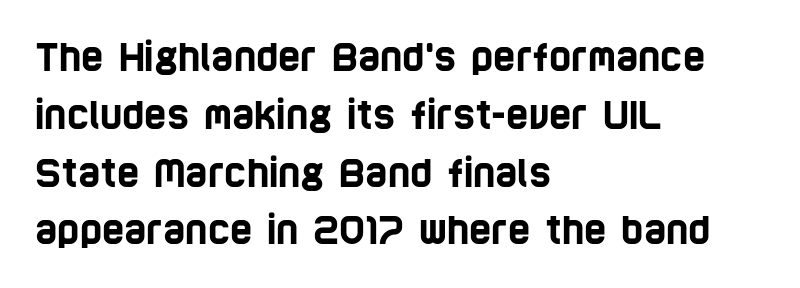
Is the letter spacing exaggerated? No — it looks like the ordinary default. Evenly set lines give the paragraph a standard silhouette. The zone under the glyphs is completely vacant. Looks like regular typesetting: each glyph gets only the width it needs. This sample uses a sans-serif face.
